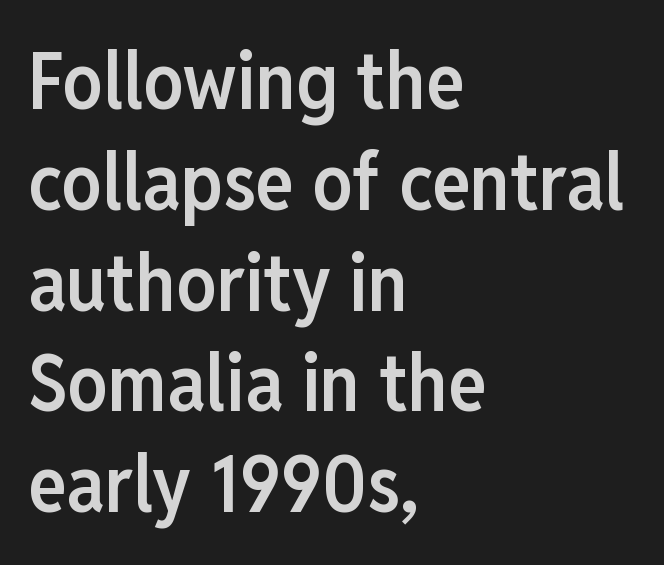
Q: Is the text bold? A: Semi-bold.
Q: Is the text italic (slanted)? A: No, it is upright.
Q: Is the typeface a serif or a sans-serif typeface? A: Sans-serif.
Q: Is the text underlined? A: No.
Q: How is the paragraph aligned? A: Left-aligned.
Q: Is the spacing between letters normal or unusually wide? A: Normal.
Q: Is the spacing between lines tight, normal or loose? A: Normal.
Q: Width (condensed, normal, or wide)? A: Condensed.
Q: Stroke contrast? A: Low.
Q: x-height? A: Medium.
Q: Monospaced? A: No.
